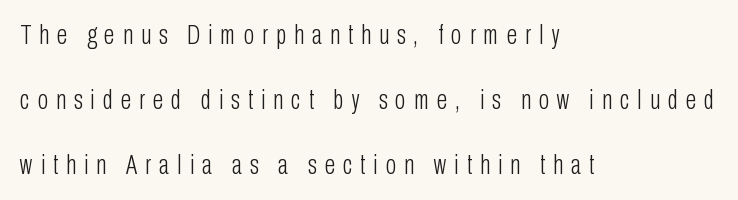
{"italic": "no", "bold": "no", "underline": "no", "align": "left", "line_spacing": "loose", "line_spacing_ratio": 2.4, "letter_spacing": "wide", "letter_spacing_em": 0.3, "glyph_px": 27}
